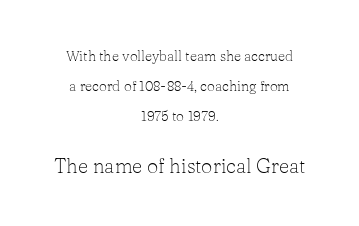
Baseline-to-baseline distance is far greater than the letter height. The axis of the letterforms is exactly vertical. Type size steps up from the first block to the second. Words appear dense and cohesive because spacing is normal.
